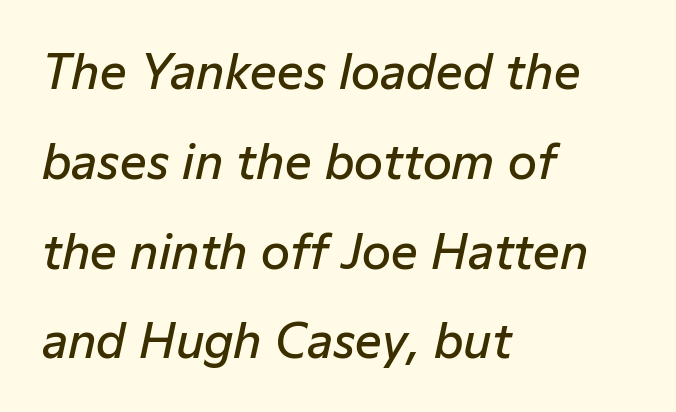
The image shows 47 px semibold type, italic (leaning right); set left-aligned, loose line spacing (1.91x), normal letter spacing, not underlined; low stroke contrast and a medium x-height.
